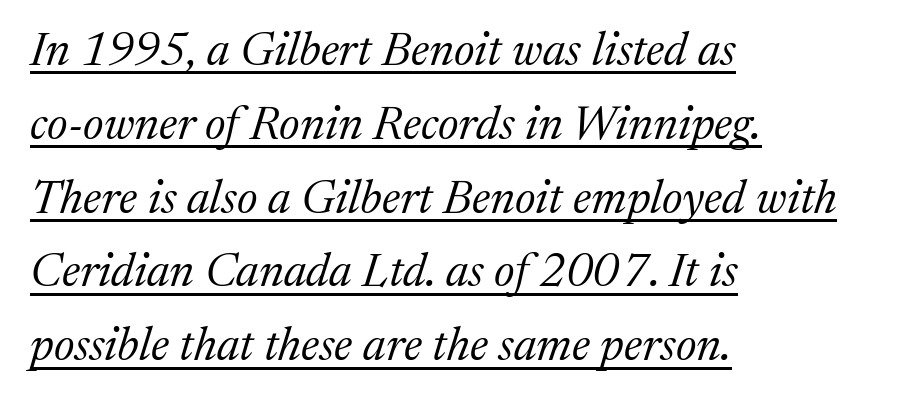
Q: Is the text bold? A: No.
Q: Is the text italic (slanted)? A: Yes, it leans right by about 17 degrees.
Q: Is the typeface a serif or a sans-serif typeface? A: Serif.
Q: Is the text underlined? A: Yes.
Q: How is the paragraph aligned? A: Left-aligned.
Q: Is the spacing between letters normal or unusually wide? A: Normal.
Q: Is the spacing between lines tight, normal or loose? A: Normal.
Q: Width (condensed, normal, or wide)? A: Normal.
Q: Stroke contrast? A: Medium.
Q: x-height? A: Medium.
Q: Monospaced? A: No.
